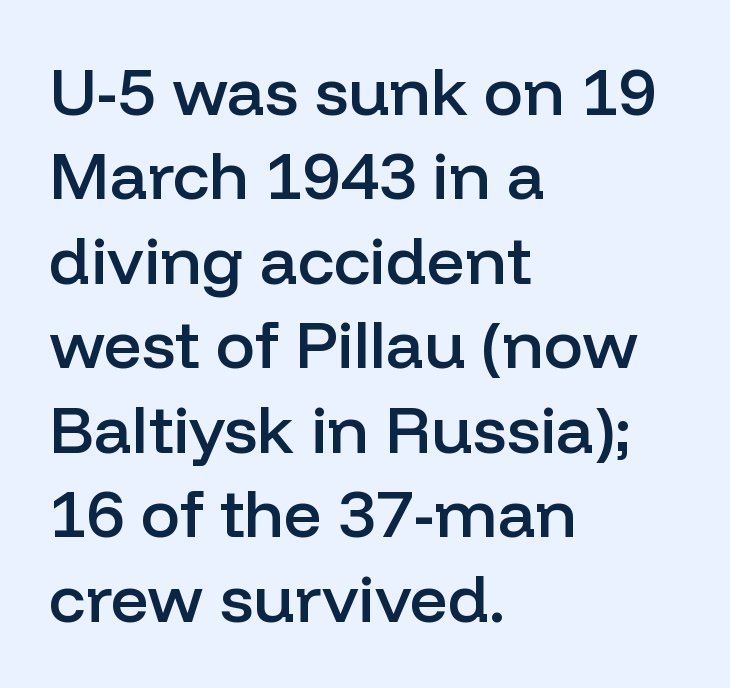
Every character sits straight up, as roman type does. Clear beneath every line of the passage. Caption: multi-line text, flush left, ragged right. Leading: standard. These words are printed semibold, heavier than regular yet not bold. Here the designer chose a conventional face with non-uniform glyph widths.
